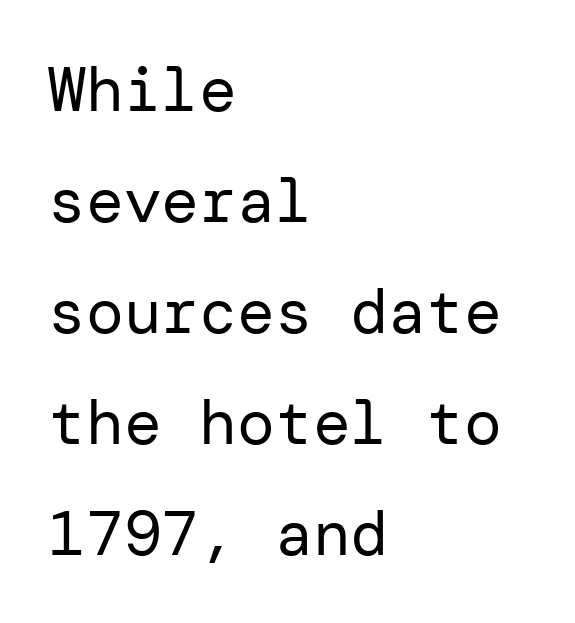
{"serif": "no", "italic": "no", "bold": "no", "weight": "regular", "width": "normal", "stroke_contrast": "low", "x_height": "medium", "underline": "no", "align": "left", "line_spacing_ratio": 1.76, "letter_spacing": "normal", "letter_spacing_em": 0.0, "glyph_px": 63}
